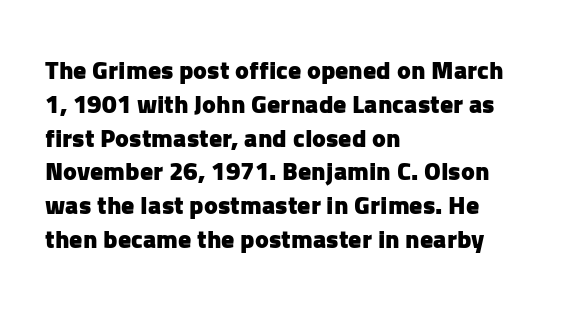
{"italic": "no", "bold": "yes", "underline": "no", "align": "left", "line_spacing": "normal", "line_spacing_ratio": 1.3, "letter_spacing": "normal", "letter_spacing_em": 0.0, "glyph_px": 26}
